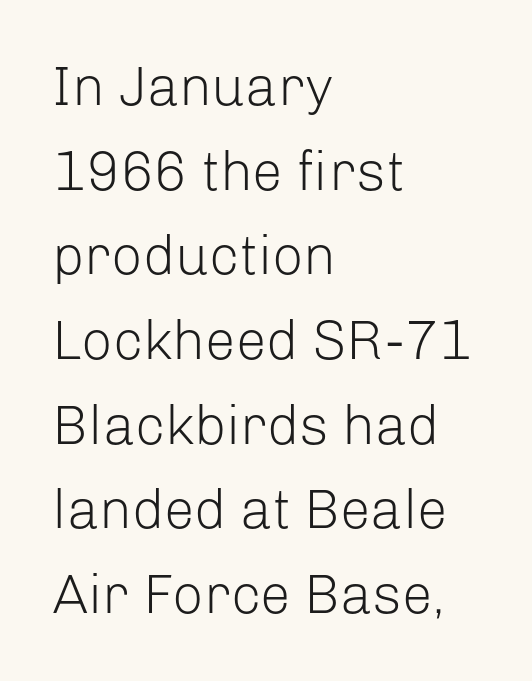
{"serif": "no", "italic": "no", "bold": "no", "weight": "light", "width": "normal", "stroke_contrast": "low", "x_height": "medium", "monospaced": "no", "underline": "no", "align": "left", "line_spacing": "normal", "line_spacing_ratio": 1.54, "letter_spacing": "normal", "letter_spacing_em": 0.0, "glyph_px": 55}
